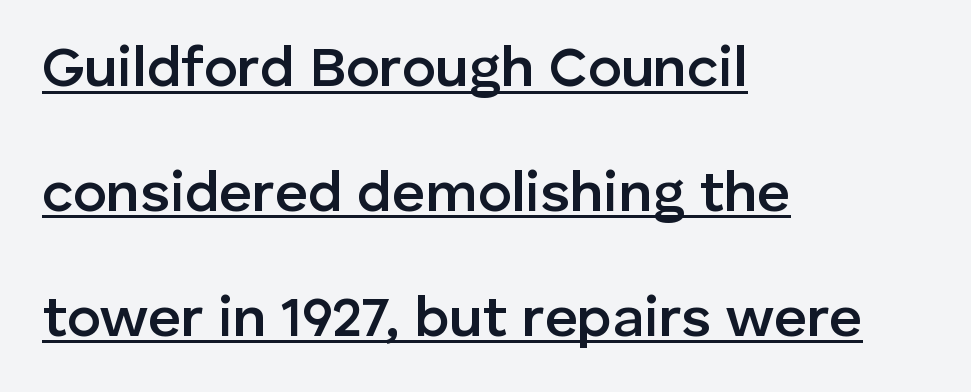
Q: Is the text bold? A: Semi-bold.
Q: Is the text italic (slanted)? A: No, it is upright.
Q: Is the typeface a serif or a sans-serif typeface? A: Sans-serif.
Q: Is the text underlined? A: Yes.
Q: How is the paragraph aligned? A: Left-aligned.
Q: Is the spacing between letters normal or unusually wide? A: Normal.
Q: Is the spacing between lines tight, normal or loose? A: Loose.
Q: Width (condensed, normal, or wide)? A: Normal.
Q: Stroke contrast? A: Low.
Q: x-height? A: Medium.
Q: Monospaced? A: No.
